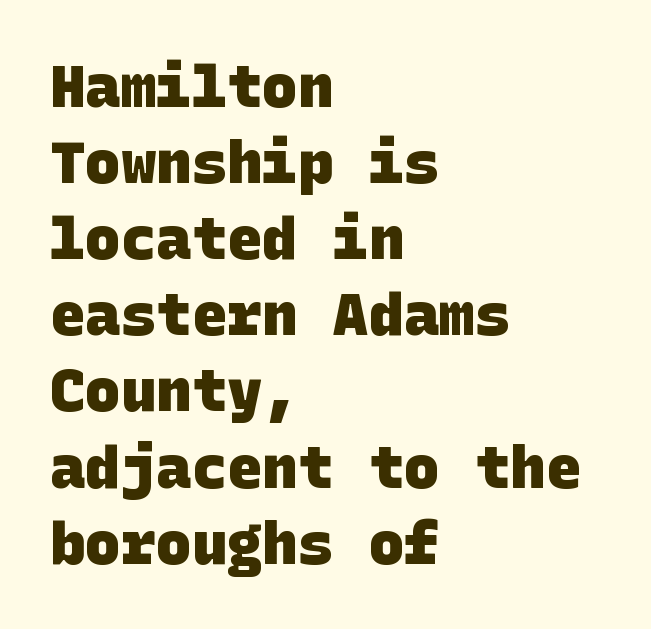
Glyph-to-glyph distance matches everyday printed text. The line-height multiplier appears to be the usual default. Beneath every word, the page is bare. I'd describe the lettering as bold — thick and assertive.
